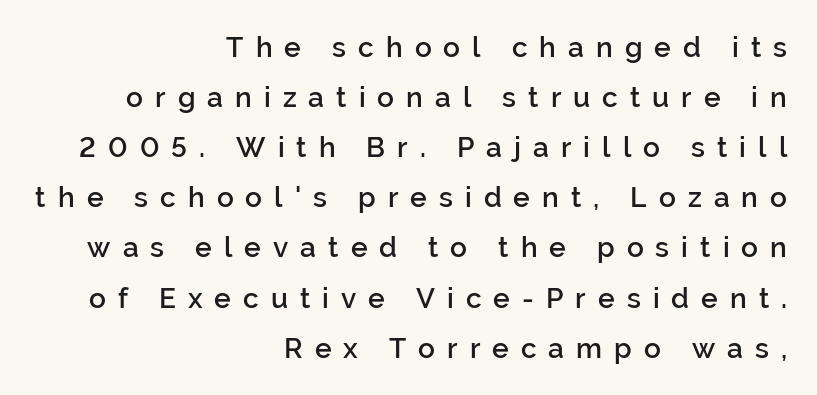
Q: Is the text bold? A: Semi-bold.
Q: Is the text italic (slanted)? A: No, it is upright.
Q: Is the typeface a serif or a sans-serif typeface? A: Sans-serif.
Q: Is the text underlined? A: No.
Q: How is the paragraph aligned? A: Right-aligned.
Q: Is the spacing between letters normal or unusually wide? A: Unusually wide.
Q: Width (condensed, normal, or wide)? A: Normal.
Q: Stroke contrast? A: Low.
Q: x-height? A: Medium.
Q: Monospaced? A: No.
